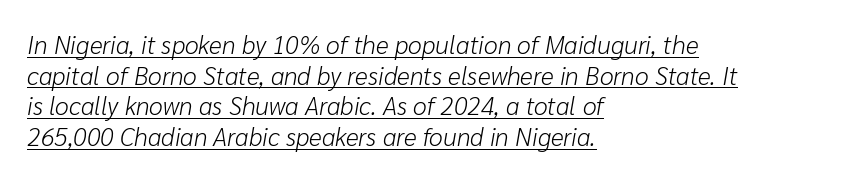
{"italic": "yes", "lean": "right", "slant_degrees": 10, "bold": "no", "underline": "yes", "align": "left", "line_spacing_ratio": 1.23, "letter_spacing": "normal", "letter_spacing_em": 0.0, "glyph_px": 25}
